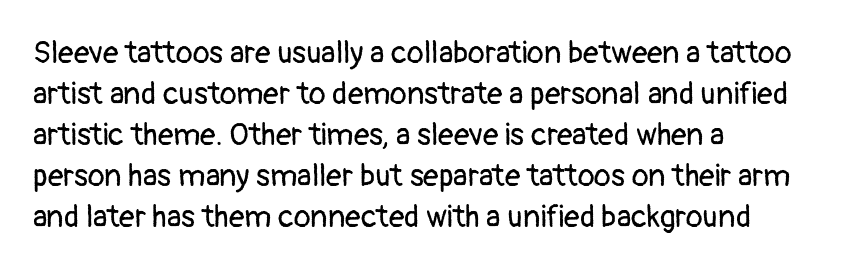
The image shows 31 px regular-weight sans-serif type, upright; set left-aligned, normal line spacing (1.32x), normal letter spacing, not underlined; low stroke contrast and a medium x-height.
